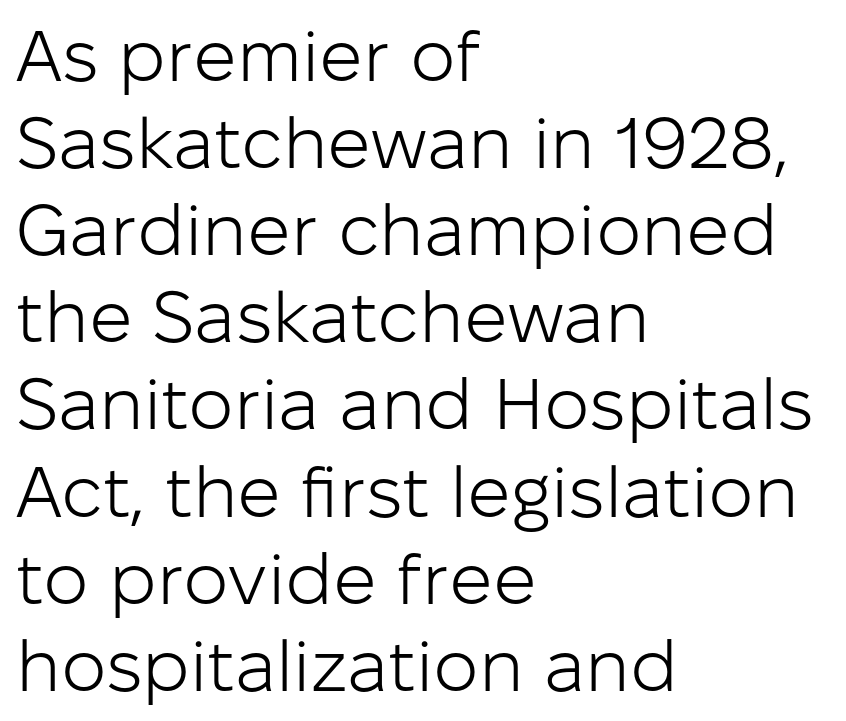
Q: Is the text bold? A: No.
Q: Is the text italic (slanted)? A: No, it is upright.
Q: Is the typeface a serif or a sans-serif typeface? A: Sans-serif.
Q: Is the text underlined? A: No.
Q: How is the paragraph aligned? A: Left-aligned.
Q: Is the spacing between letters normal or unusually wide? A: Normal.
Q: Width (condensed, normal, or wide)? A: Normal.
Q: Stroke contrast? A: Low.
Q: x-height? A: Medium.
Q: Monospaced? A: No.
